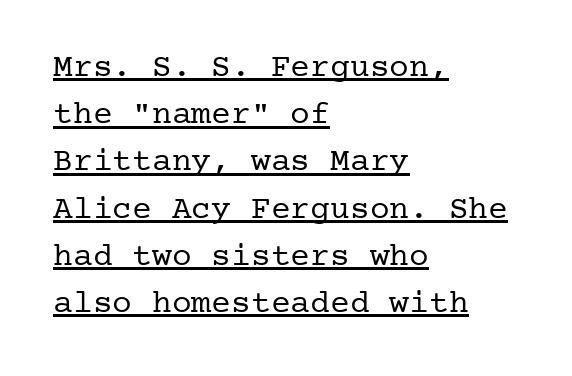
The image shows 33 px regular-weight serif type, upright; set left-aligned, normal line spacing (1.43x), normal letter spacing, underlined; low stroke contrast and a medium x-height.
